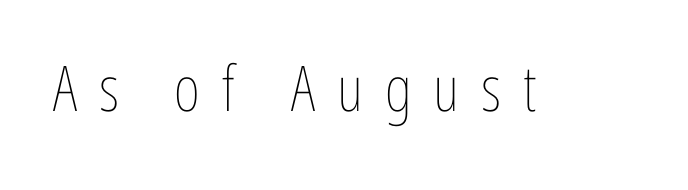
The image shows 63 px thin, condensed type, upright; set unusually wide letter spacing (+0.35 em), not underlined; low stroke contrast and a medium x-height.
